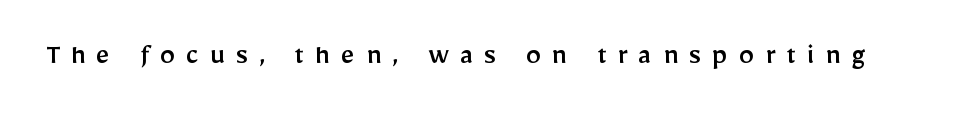
Between one letter and the next there's a generous, obvious gap. This is roman type, the default non-slanted kind. Type without underlining. The characters display no serif detailing; their extremities are plain.
